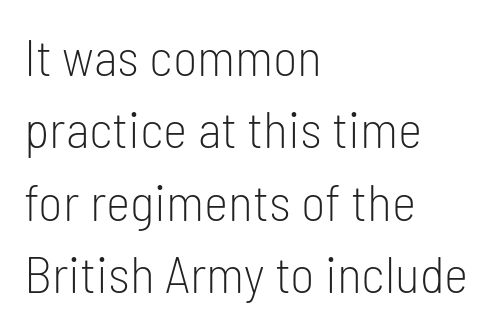
The image shows 52 px light, condensed sans-serif type, upright; set left-aligned, normal line spacing (1.39x), normal letter spacing, not underlined; low stroke contrast and a medium x-height.
